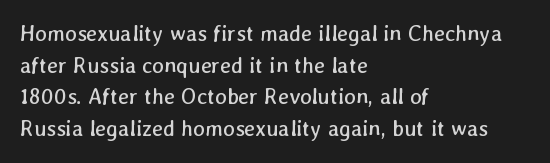
The image shows 22 px text type; set left-aligned, normal line spacing (1.44x), normal letter spacing, not underlined.
